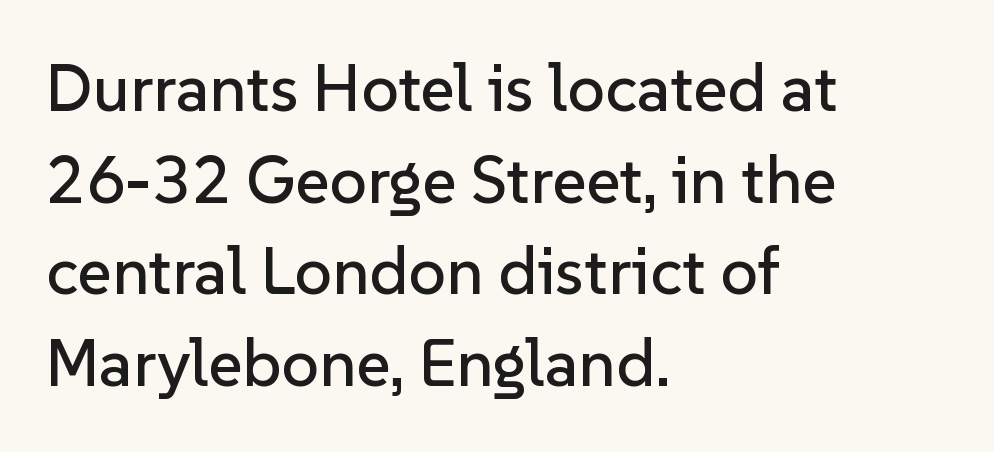
Q: Is the text italic (slanted)? A: No, it is upright.
Q: Is the typeface a serif or a sans-serif typeface? A: Sans-serif.
Q: Is the text underlined? A: No.
Q: How is the paragraph aligned? A: Left-aligned.
Q: Is the spacing between letters normal or unusually wide? A: Normal.
Q: Is the spacing between lines tight, normal or loose? A: Normal.
Q: Width (condensed, normal, or wide)? A: Normal.
Q: Stroke contrast? A: Low.
Q: x-height? A: Medium.
Q: Monospaced? A: No.
